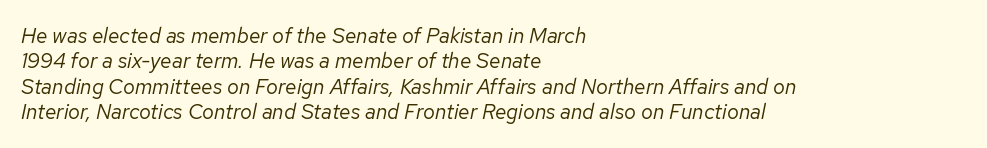
Does extra space separate the letters? No, they use regular spacing. The axis of the letterforms is tilted away from vertical. Nobody drew a line under any word here. Visually the block forms a straight wall on the left and a jagged coastline on the right.
